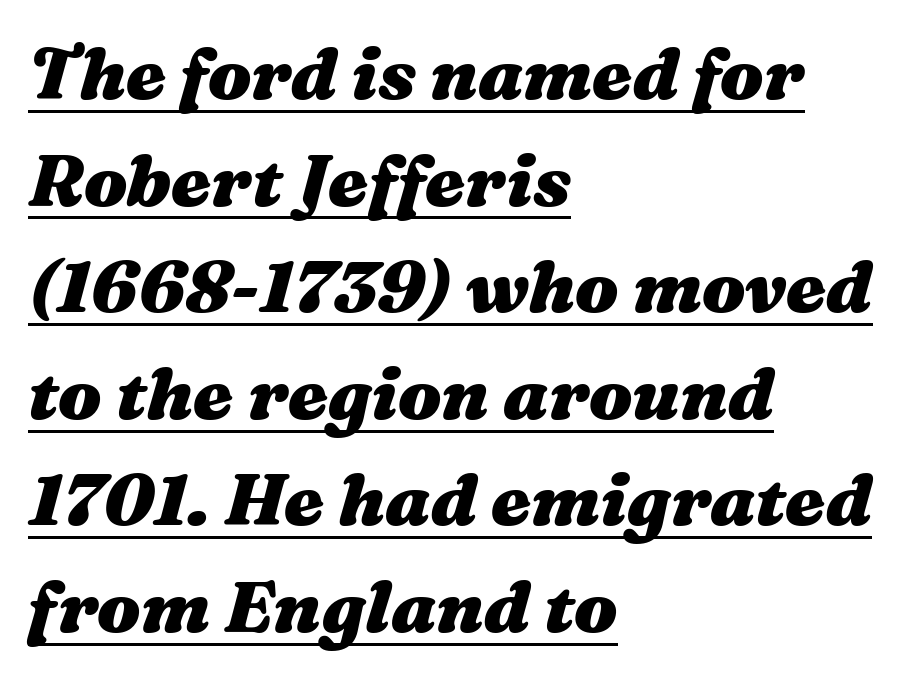
You'd pick this weight for a headline — it's a proper bold. These lines sit exactly where default settings would place them. The gaps between neighbouring characters are ordinary and unremarkable. Observe the lean: these are italic letterforms. Somebody hit Ctrl+U on this one — the words are underlined.
